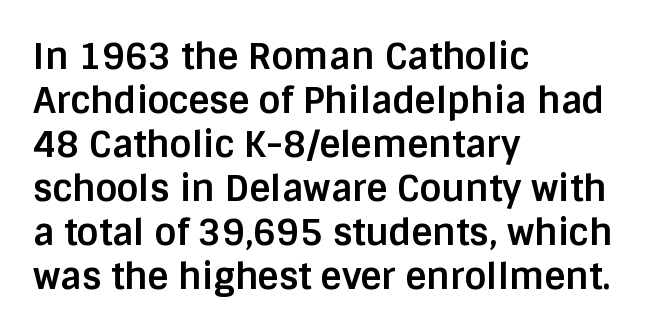
The image shows 36 px bold sans-serif type, upright; set left-aligned, line spacing 1.22x, normal letter spacing, not underlined; low stroke contrast and a large x-height.
